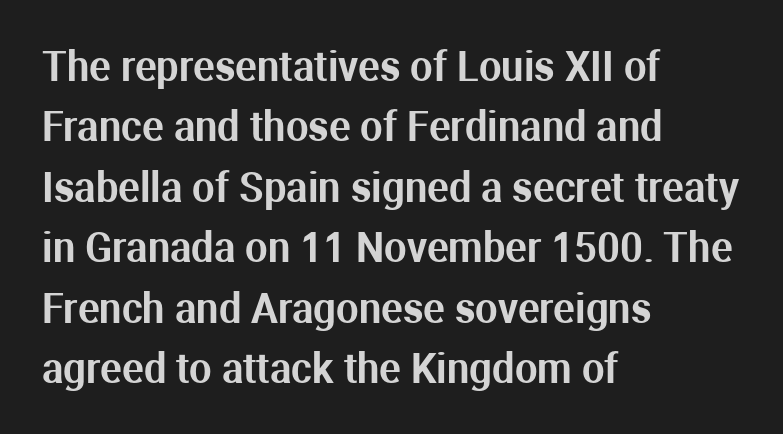
The image shows 40 px sans-serif type, upright; set left-aligned, normal line spacing (1.51x), normal letter spacing, not underlined; medium stroke contrast and a medium x-height.
